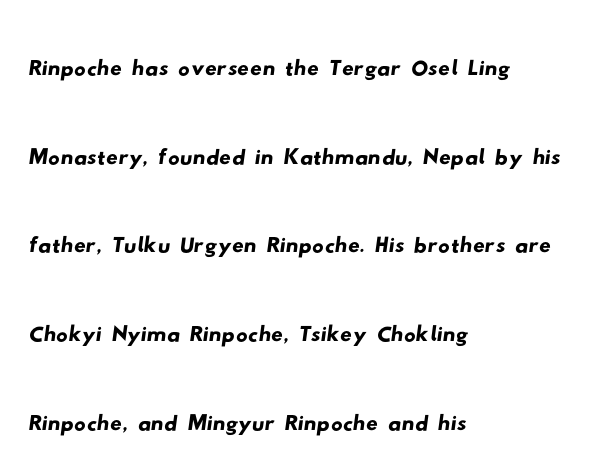
Spacing between characters is what you'd get straight out of the box. The passage shown stacks its lines at a standard gap. The passage is arranged the way most books set body copy — flush left. Letters rest on an invisible, unmarked baseline. The letters carry no serifs — their stems end cleanly without finishing strokes.
